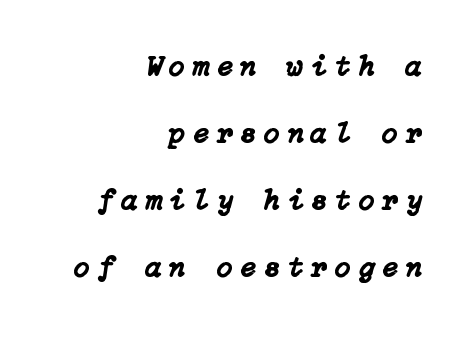
The image shows 29 px text type, italic (leaning right); set right-aligned, loose line spacing (2.31x), unusually wide letter spacing (+0.27 em), not underlined; low stroke contrast and a medium x-height.
